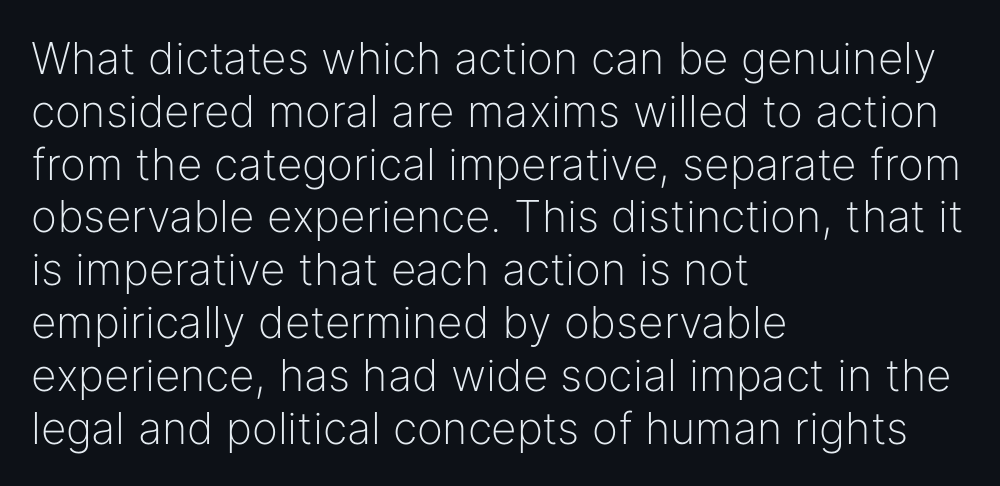
Q: Is the text bold? A: No.
Q: Is the text italic (slanted)? A: No, it is upright.
Q: Is the typeface a serif or a sans-serif typeface? A: Sans-serif.
Q: Is the text underlined? A: No.
Q: How is the paragraph aligned? A: Left-aligned.
Q: Is the spacing between letters normal or unusually wide? A: Normal.
Q: Width (condensed, normal, or wide)? A: Normal.
Q: Stroke contrast? A: Low.
Q: x-height? A: Medium.
Q: Monospaced? A: No.
